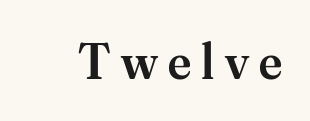
The image shows 52 px semibold serif type, upright; set unusually wide letter spacing (+0.2 em), not underlined; medium stroke contrast and a small x-height.
